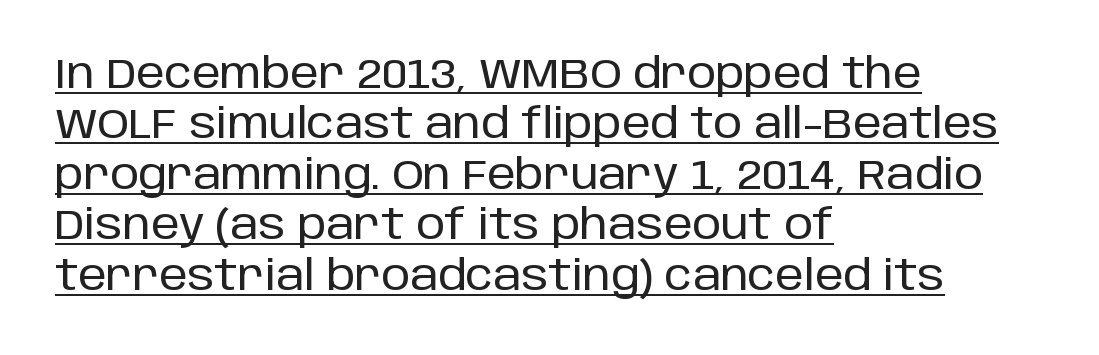
The image shows 41 px sans-serif type, upright; set left-aligned, line spacing 1.23x, normal letter spacing, underlined; low stroke contrast and a large x-height.
